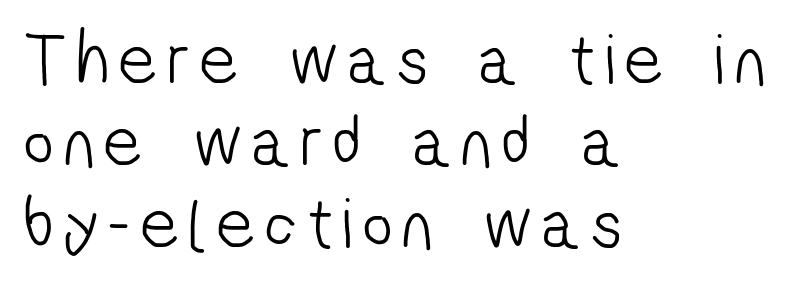
The image shows 73 px light, condensed sans-serif type; set left-aligned, tight line spacing (1.12x), not underlined; low stroke contrast and a medium x-height.
